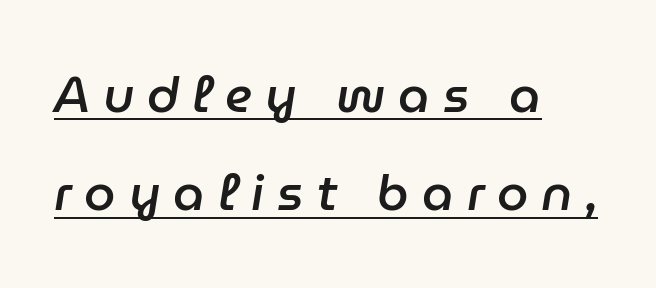
The image shows 50 px semibold type, italic (leaning right); set left-aligned, loose line spacing (1.97x), unusually wide letter spacing (+0.26 em), underlined; low stroke contrast and a medium x-height.
